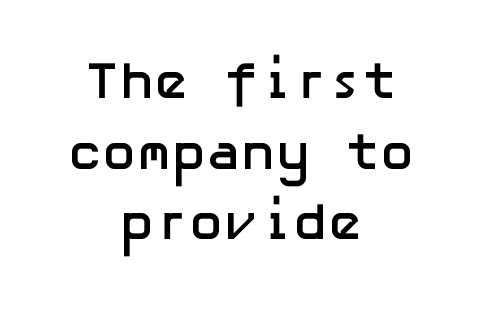
The characters display no serif detailing; their extremities are plain. Leading matches the norm, producing a regular column. The sample has been set heavy, in full bold. Notice how the passage keeps no hard edge, just a central spine. Every character sits straight up, as roman type does. Tracking value appears to be zero — textbook default spacing.
